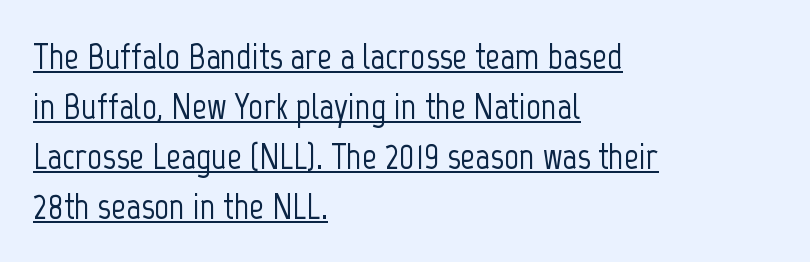
Q: Is the text italic (slanted)? A: No, it is upright.
Q: Is the typeface a serif or a sans-serif typeface? A: Sans-serif.
Q: Is the text underlined? A: Yes.
Q: How is the paragraph aligned? A: Left-aligned.
Q: Is the spacing between letters normal or unusually wide? A: Normal.
Q: Is the spacing between lines tight, normal or loose? A: Normal.
Q: Width (condensed, normal, or wide)? A: Condensed.
Q: Stroke contrast? A: Low.
Q: x-height? A: Medium.
Q: Monospaced? A: No.
